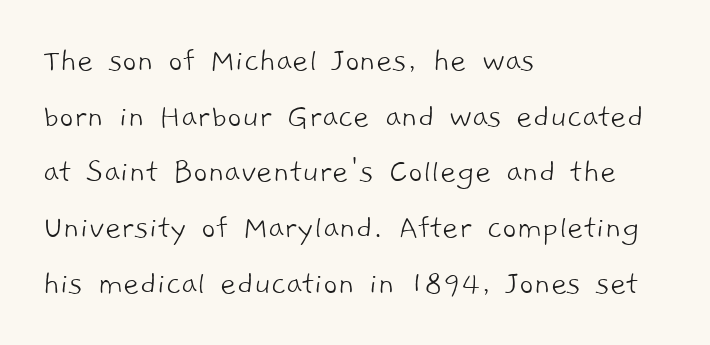
The image shows 35 px light sans-serif type; set left-aligned, normal line spacing (1.59x), normal letter spacing, not underlined; low stroke contrast and a medium x-height.
